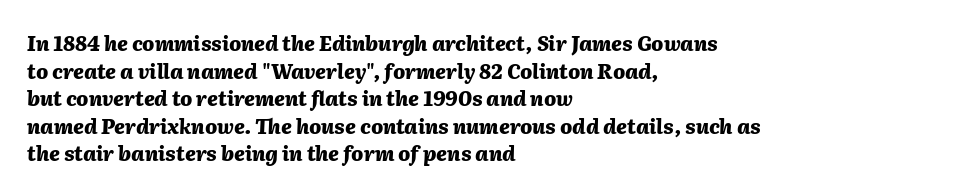
Tall strokes in this sample are angled rather than plumb. The baseline area is clear. Its strokes are broad and dark, the hallmark of bold type. Whoever set this chose a conventional vertical rhythm. Characters follow at the spacing the type designer built in.
